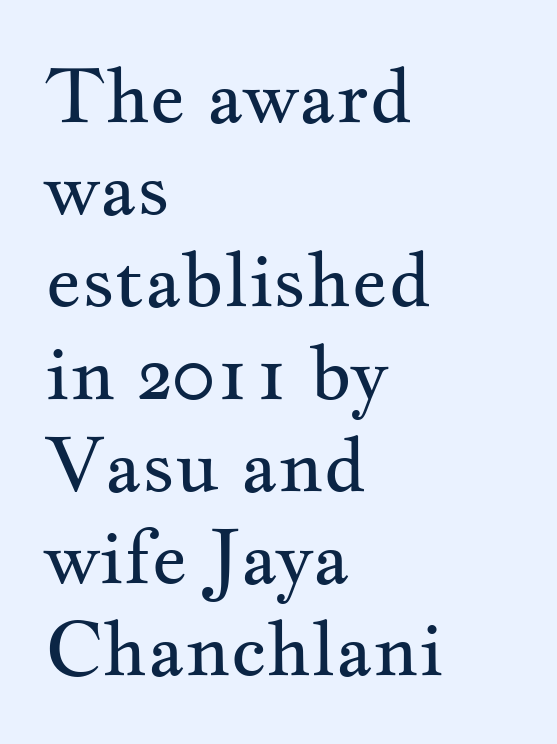
The image shows 75 px regular-weight, wide serif type, upright; set left-aligned, line spacing 1.23x, normal letter spacing, not underlined; medium stroke contrast and a small x-height.
